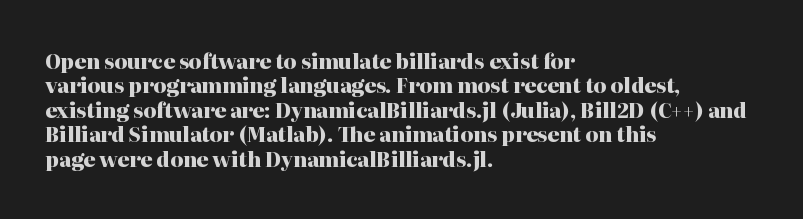
Q: Is the text bold? A: Yes.
Q: Is the text italic (slanted)? A: No, it is upright.
Q: Is the text underlined? A: No.
Q: How is the paragraph aligned? A: Left-aligned.
Q: Is the spacing between letters normal or unusually wide? A: Normal.
